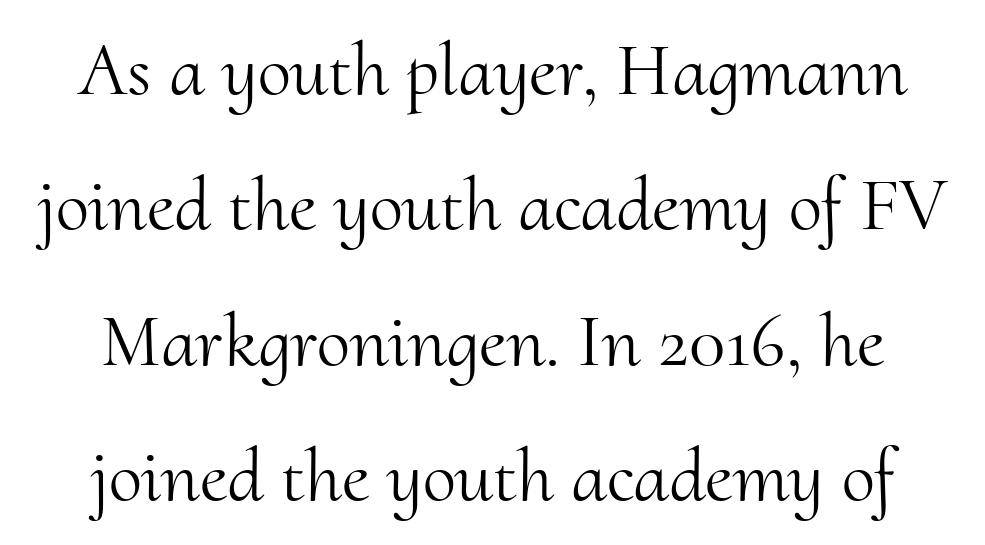
{"serif": "yes", "italic": "no", "bold": "no", "weight": "light", "width": "normal", "stroke_contrast": "medium", "x_height": "small", "monospaced": "no", "underline": "no", "line_spacing_ratio": 1.78, "letter_spacing": "normal", "letter_spacing_em": 0.0, "glyph_px": 76}
